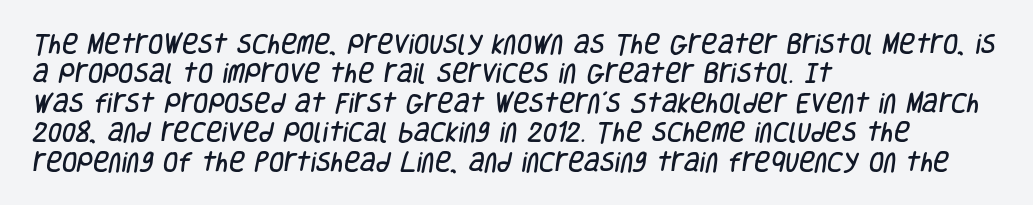
{"underline": "no", "align": "left", "line_spacing": "normal", "line_spacing_ratio": 1.34, "letter_spacing": "normal", "letter_spacing_em": 0.0, "glyph_px": 22}
